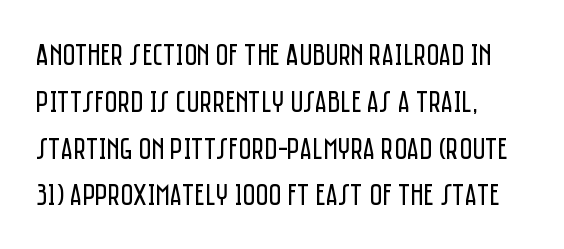
{"serif": "no", "italic": "no", "bold": "no", "weight": "regular", "width": "condensed", "stroke_contrast": "low", "x_height": "large", "monospaced": "no", "underline": "no", "align": "left", "line_spacing": "normal", "line_spacing_ratio": 1.51, "letter_spacing": "normal", "letter_spacing_em": 0.0, "glyph_px": 31}
